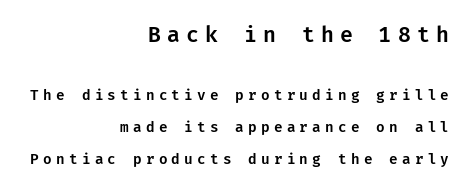
{"italic": "no", "underline": "no", "align": "right", "line_spacing": "loose", "line_spacing_ratio": 2.28, "letter_spacing": "wide", "letter_spacing_em": 0.3, "larger_block": "first", "size_ratio": 1.5, "glyph_px": 21}
